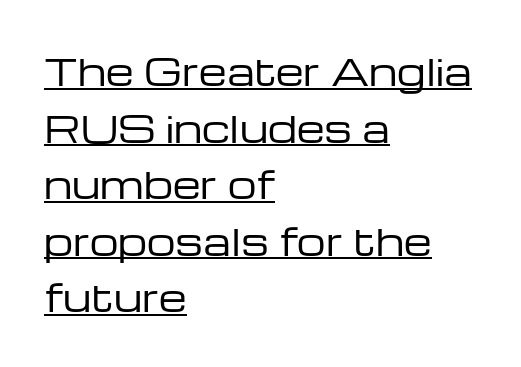
Q: Is the text bold? A: No.
Q: Is the text italic (slanted)? A: No, it is upright.
Q: Is the typeface a serif or a sans-serif typeface? A: Sans-serif.
Q: Is the text underlined? A: Yes.
Q: How is the paragraph aligned? A: Left-aligned.
Q: Is the spacing between letters normal or unusually wide? A: Normal.
Q: Is the spacing between lines tight, normal or loose? A: Normal.
Q: Width (condensed, normal, or wide)? A: Wide.
Q: Stroke contrast? A: Low.
Q: x-height? A: Medium.
Q: Monospaced? A: No.
